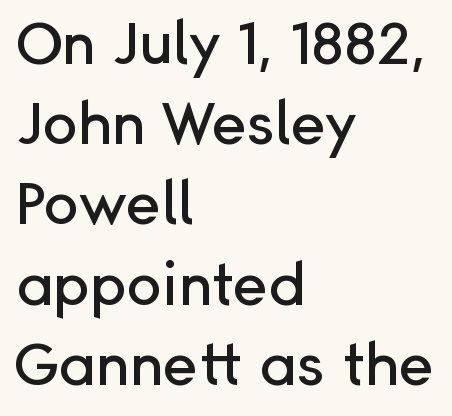
{"serif": "no", "italic": "no", "width": "normal", "stroke_contrast": "low", "x_height": "medium", "monospaced": "no", "underline": "no", "align": "left", "line_spacing": "normal", "line_spacing_ratio": 1.36, "letter_spacing": "normal", "letter_spacing_em": 0.0, "glyph_px": 59}
